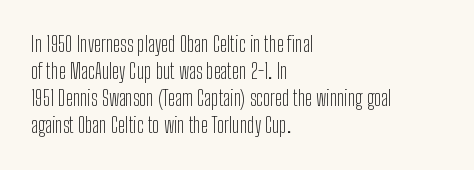
{"italic": "no", "bold": "no", "underline": "no", "align": "left", "line_spacing": "normal", "line_spacing_ratio": 1.29, "letter_spacing": "normal", "letter_spacing_em": 0.0, "glyph_px": 21}
